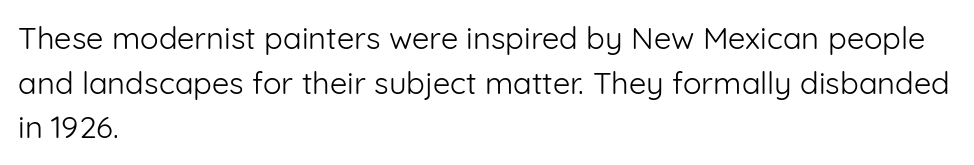
{"serif": "no", "italic": "no", "bold": "no", "weight": "light", "width": "normal", "stroke_contrast": "low", "x_height": "medium", "monospaced": "no", "underline": "no", "align": "left", "line_spacing": "normal", "line_spacing_ratio": 1.44, "letter_spacing": "normal", "letter_spacing_em": 0.0, "glyph_px": 31}
